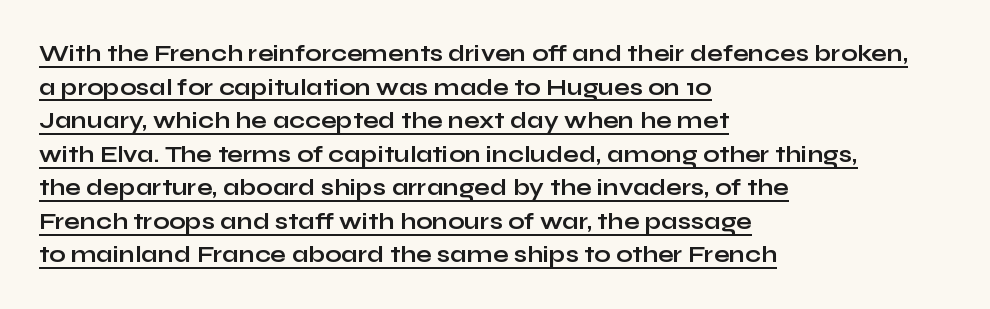
Q: Is the text bold? A: Yes.
Q: Is the text italic (slanted)? A: No, it is upright.
Q: Is the text underlined? A: Yes.
Q: How is the paragraph aligned? A: Left-aligned.
Q: Is the spacing between letters normal or unusually wide? A: Normal.
Q: Is the spacing between lines tight, normal or loose? A: Normal.
